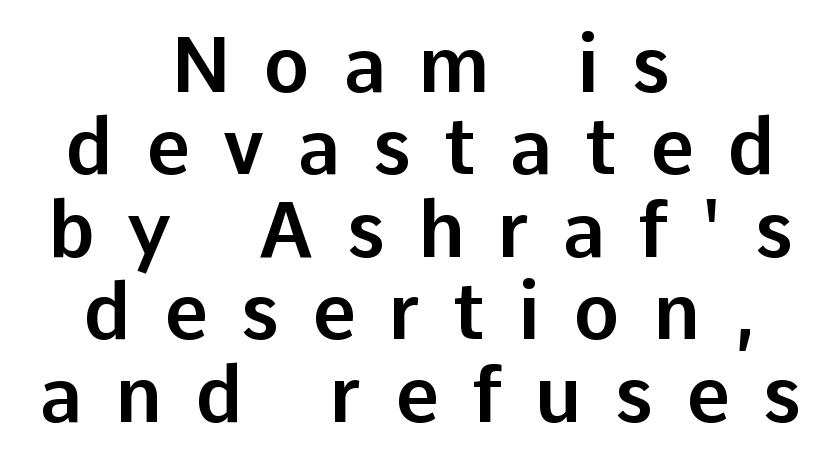
Q: Is the text italic (slanted)? A: No, it is upright.
Q: Is the typeface a serif or a sans-serif typeface? A: Sans-serif.
Q: Is the text underlined? A: No.
Q: How is the paragraph aligned? A: Centered.
Q: Is the spacing between letters normal or unusually wide? A: Unusually wide.
Q: Is the spacing between lines tight, normal or loose? A: Tight.
Q: Width (condensed, normal, or wide)? A: Normal.
Q: Stroke contrast? A: Low.
Q: x-height? A: Medium.
Q: Monospaced? A: No.
